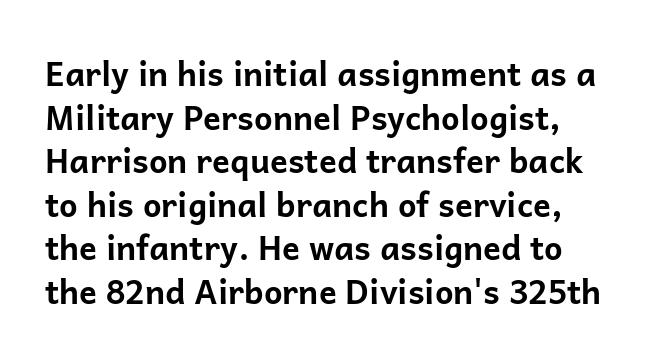
A sans-serif font was chosen for this passage. Look at the stroke-to-counter ratio: heavy, a bold. Words appear dense and cohesive because spacing is normal. Leading matches the norm, producing a regular column. Words float on clear page, feet unadorned. The letters stand straight up with perfectly vertical stems.
